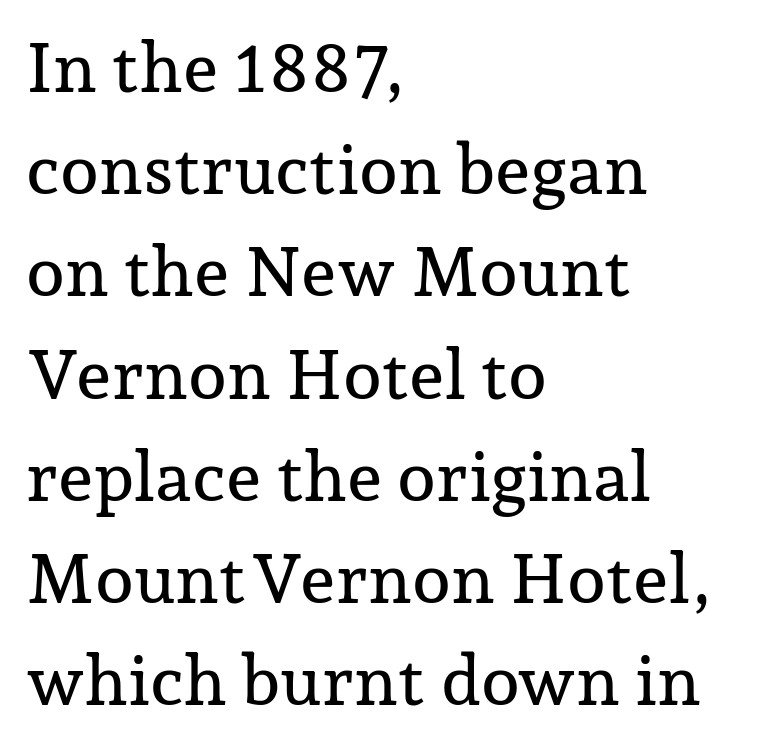
The image shows 70 px serif type, upright; set left-aligned, normal line spacing (1.46x), normal letter spacing, not underlined; low stroke contrast and a medium x-height.
